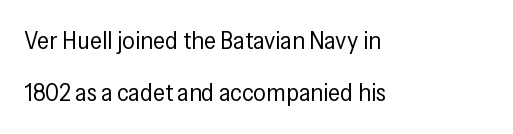
Nobody touched the tracking dial on this one. Horizontal bands of white between lines are thick stripes. Has an underline been added? It has not. A student would call this left alignment; a typographer would say flush left, rag right. Designer's note — italics off, roman on. Compared with a typical body face, this is equally light or lighter still.
